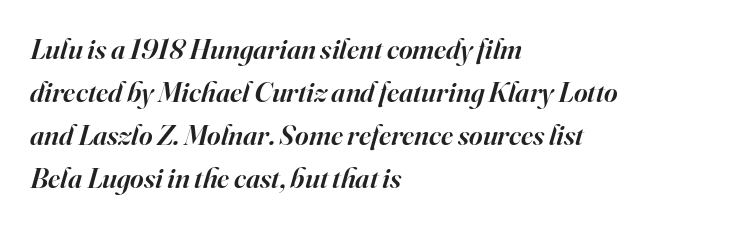
The image shows 29 px semibold serif type, italic (leaning right); set left-aligned, normal line spacing (1.48x), normal letter spacing, not underlined; high stroke contrast and a small x-height.
